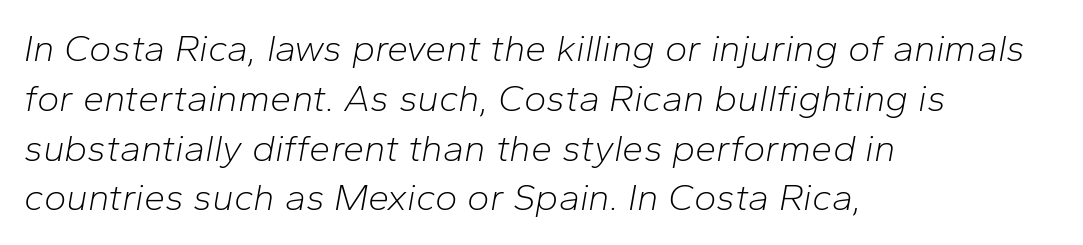
{"italic": "yes", "lean": "right", "slant_degrees": 10, "bold": "no", "weight": "light", "width": "normal", "stroke_contrast": "low", "x_height": "medium", "monospaced": "no", "underline": "no", "align": "left", "line_spacing": "normal", "line_spacing_ratio": 1.31, "letter_spacing": "normal", "letter_spacing_em": 0.0, "glyph_px": 38}
